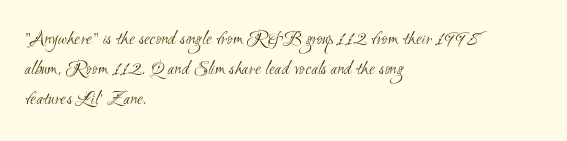
The image shows 21 px text type; set left-aligned, normal line spacing (1.44x), normal letter spacing, not underlined.
